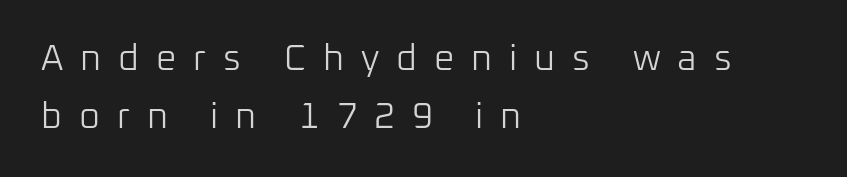
The designer left line spacing at the default. The passage shown is typed in a proportional face where columns would drift. This sample uses an upright cut, with every glyph sitting square on the baseline. Only glyphs here, with clear space below each row. Typeset ragged right — the left edge is the straight one.
